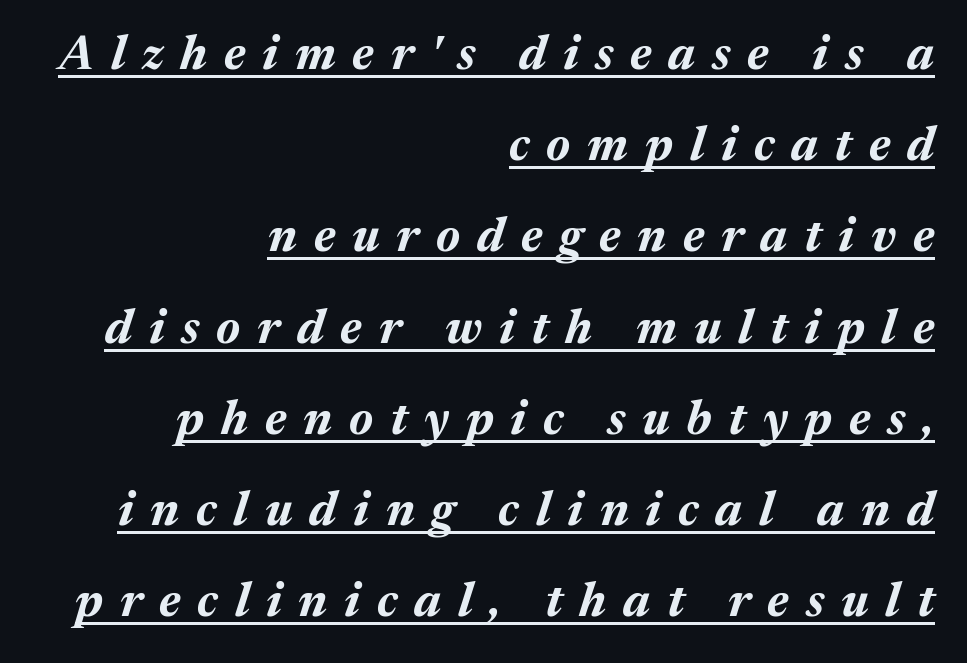
Q: Is the text bold? A: Yes.
Q: Is the text italic (slanted)? A: Yes, it leans right by about 17 degrees.
Q: Is the text underlined? A: Yes.
Q: How is the paragraph aligned? A: Right-aligned.
Q: Is the spacing between letters normal or unusually wide? A: Unusually wide.
Q: Is the spacing between lines tight, normal or loose? A: Loose.
Q: Width (condensed, normal, or wide)? A: Normal.
Q: Stroke contrast? A: Medium.
Q: x-height? A: Medium.
Q: Monospaced? A: No.
